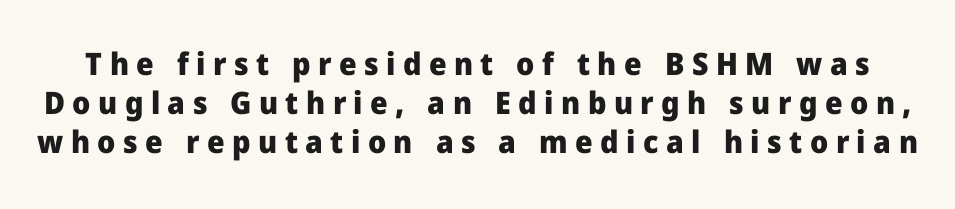
Glyph-to-glyph distance is far greater than everyday printed text. Font category for this specimen: sans-serif. Quick note: not italic, upright. The strokes are fattened all the way to bold. The face used here is proportionally spaced, like ordinary book or web type.
